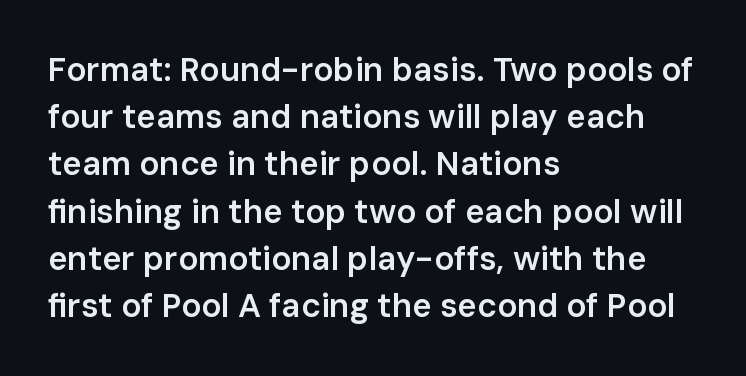
The image shows 33 px semibold sans-serif type, upright; set left-aligned, normal line spacing (1.43x), normal letter spacing, not underlined; low stroke contrast and a medium x-height.
